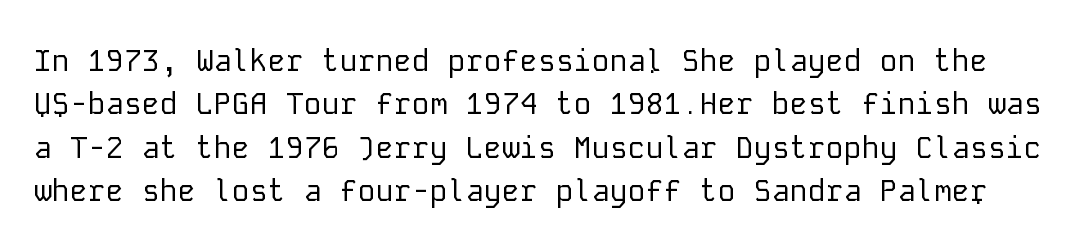
The image shows 30 px regular-weight sans-serif type, upright, monospaced; set normal line spacing (1.45x), normal letter spacing, not underlined; low stroke contrast and a medium x-height.
